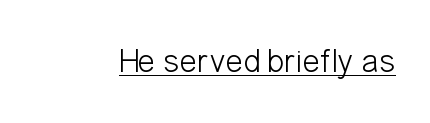
The image shows 33 px light, condensed sans-serif type, upright; set normal letter spacing, underlined; low stroke contrast and a medium x-height.
